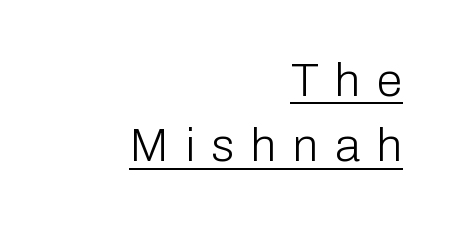
Type style note: lacks serifs. The line-height multiplier appears to be the usual default. These lines are rendered in a variable-pitch font. On a weight scale, this lands at 450 or below. Short note: letters widely spaced. Notice how the stems are strictly vertical — no italics here.
